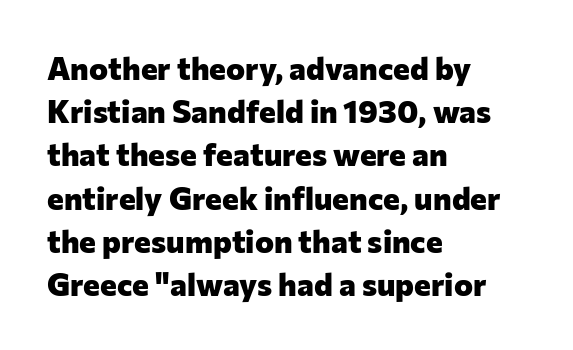
Short and long lines alike share a common starting point at left. This rendering leaves character spacing at its baseline value. Looks like regular typesetting: each glyph gets only the width it needs. The characters display no serif detailing; their extremities are plain. Do the letters lean? They stand straight.
